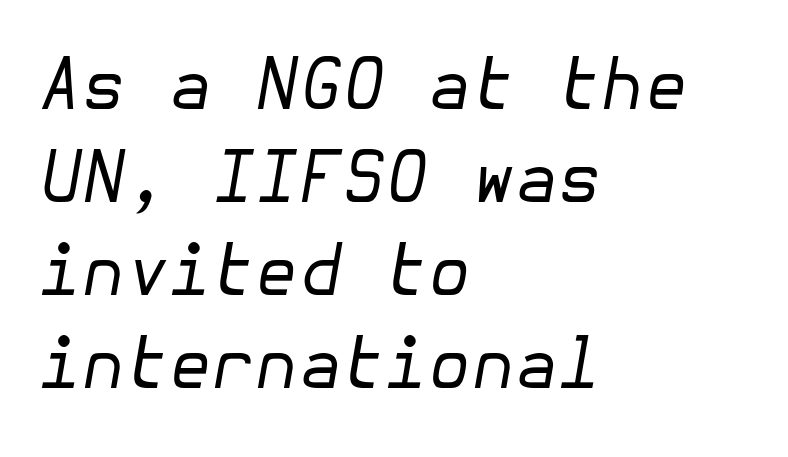
Does extra space separate the letters? No, they use regular spacing. These lines stack with their left ends in a neat column. Tall strokes in this sample are angled rather than plumb. The space between consecutive lines is moderate.
